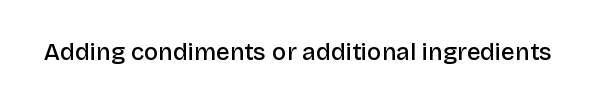
The image shows 24 px text type, upright; set normal letter spacing, not underlined.
